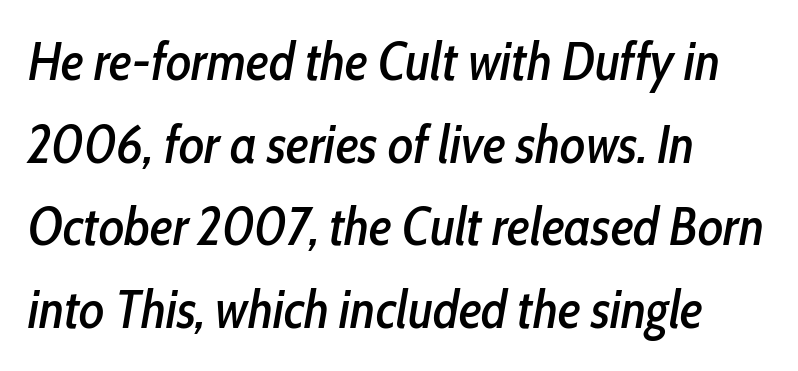
The image shows 53 px condensed type, italic (leaning right); set left-aligned, normal line spacing (1.56x), normal letter spacing, not underlined; low stroke contrast and a medium x-height.
